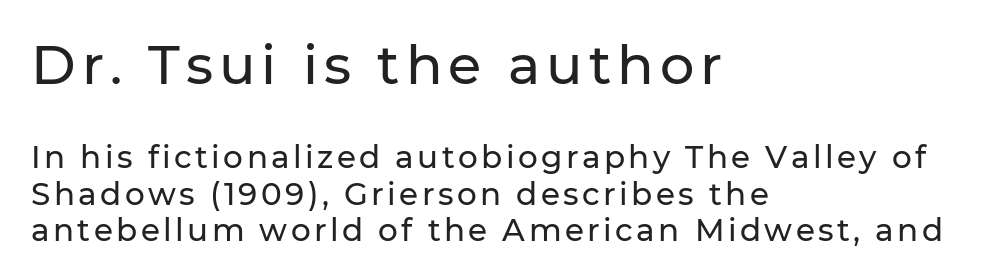
Nobody drew a line under any word here. In terms of posture, this sample is upright. These lines are rendered in a variable-pitch font. Is the block centered? No — it sits flush against the left margin.
